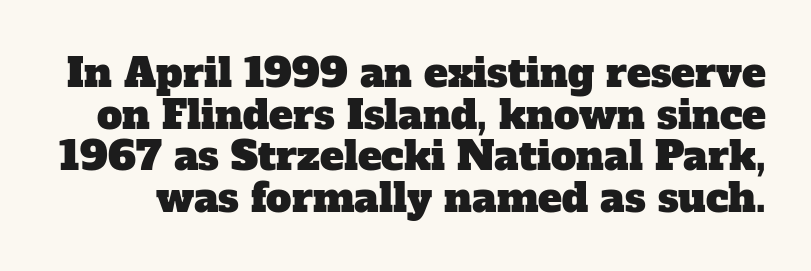
Q: Is the typeface a serif or a sans-serif typeface? A: Serif.
Q: Is the text underlined? A: No.
Q: Is the spacing between letters normal or unusually wide? A: Normal.
Q: Is the spacing between lines tight, normal or loose? A: Tight.
Q: Width (condensed, normal, or wide)? A: Normal.
Q: Stroke contrast? A: Low.
Q: x-height? A: Medium.
Q: Monospaced? A: No.
